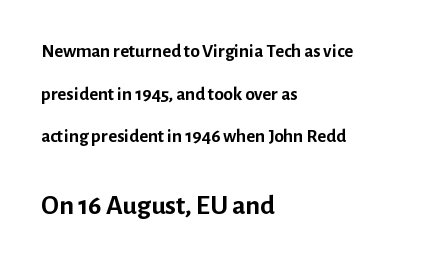
Q: Is the text bold? A: Yes.
Q: Is the text italic (slanted)? A: No, it is upright.
Q: Is the typeface a serif or a sans-serif typeface? A: Sans-serif.
Q: Is the text underlined? A: No.
Q: How is the paragraph aligned? A: Left-aligned.
Q: Is the spacing between letters normal or unusually wide? A: Normal.
Q: Is the spacing between lines tight, normal or loose? A: Loose.
Q: Which block of text is set in a larger size, the first (top) or the second (bottom)? A: The second (bottom) one.
Q: Width (condensed, normal, or wide)? A: Normal.
Q: Stroke contrast? A: Low.
Q: x-height? A: Medium.
Q: Monospaced? A: No.
